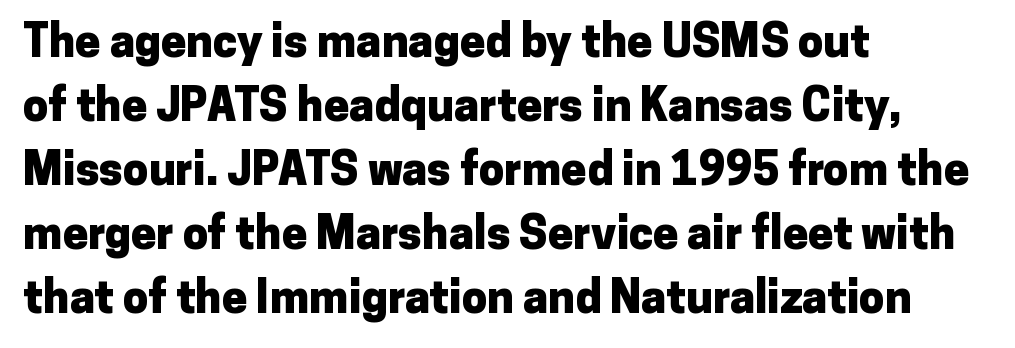
A typesetter would call this proportional, since set widths differ per character. Look at the tracking — it's just the regular setting, nothing added. It's the straight-up-and-down kind of type. The text was rendered using a sans face with plain stroke endings. Pretty heavy lettering here — definitely bold. The words here are not underlined.
